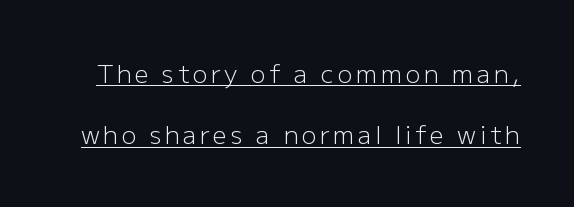
These lines stand farther apart than default settings would place them. Like a heading marked for emphasis, these lines bear an underscore. Weight class: somewhere from thin through regular. This is roman type, the default non-slanted kind.
